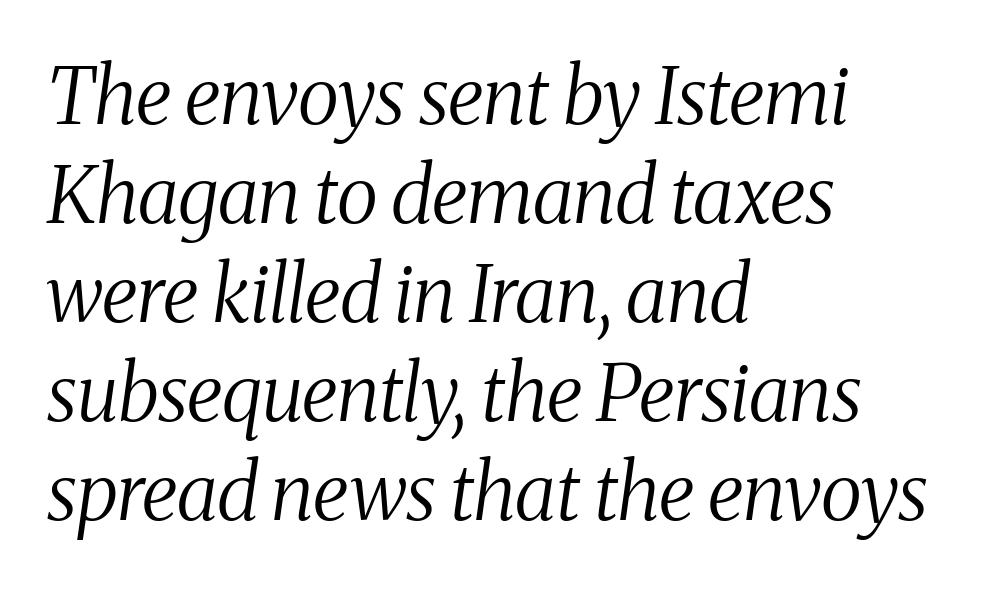
Style check: oblique. Serif or sans? Serif — the stroke terminals have little feet. The passage shown is not bold in any degree. Descenders hang freely into open space. Standard letterfit; no display-style spreading of the glyphs. Every row of glyphs begins at an identical x-position on the left.
